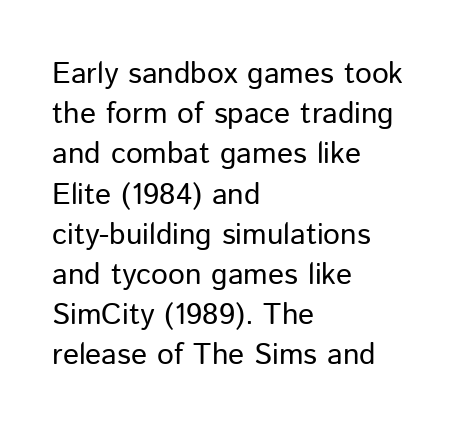
{"serif": "no", "italic": "no", "bold": "no", "weight": "regular", "width": "normal", "stroke_contrast": "low", "x_height": "medium", "monospaced": "no", "underline": "no", "align": "left", "line_spacing": "normal", "line_spacing_ratio": 1.34, "letter_spacing": "normal", "letter_spacing_em": 0.0, "glyph_px": 30}
